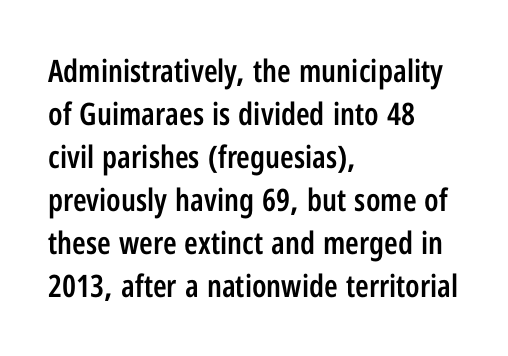
{"serif": "no", "italic": "no", "bold": "semi", "weight": "semibold", "width": "condensed", "stroke_contrast": "low", "x_height": "medium", "monospaced": "no", "underline": "no", "align": "left", "line_spacing": "normal", "line_spacing_ratio": 1.39, "letter_spacing": "normal", "letter_spacing_em": 0.0, "glyph_px": 31}
